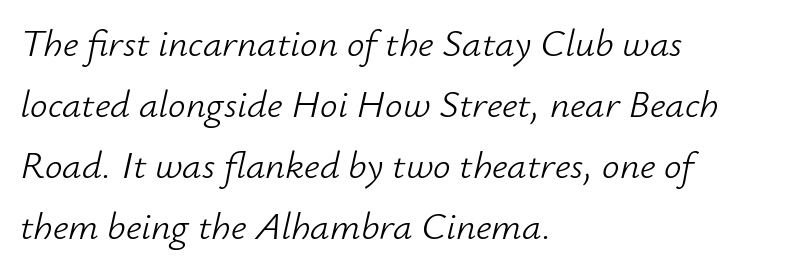
The image shows 39 px light type, italic (leaning right); set left-aligned, normal line spacing (1.56x), normal letter spacing, not underlined; low stroke contrast and a small x-height.
